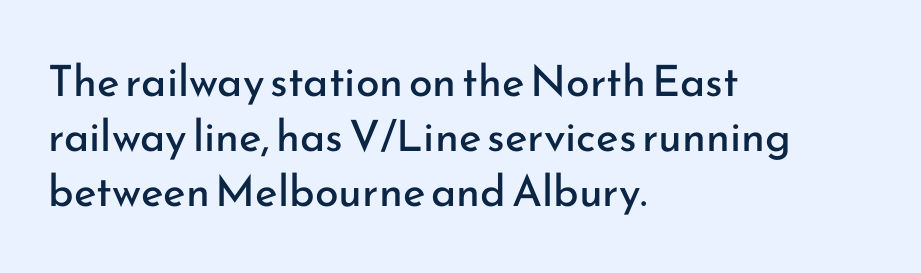
{"serif": "no", "italic": "no", "bold": "no", "weight": "regular", "width": "normal", "stroke_contrast": "low", "x_height": "small", "monospaced": "no", "underline": "no", "align": "left", "line_spacing": "normal", "line_spacing_ratio": 1.28, "letter_spacing": "normal", "letter_spacing_em": 0.0, "glyph_px": 43}
